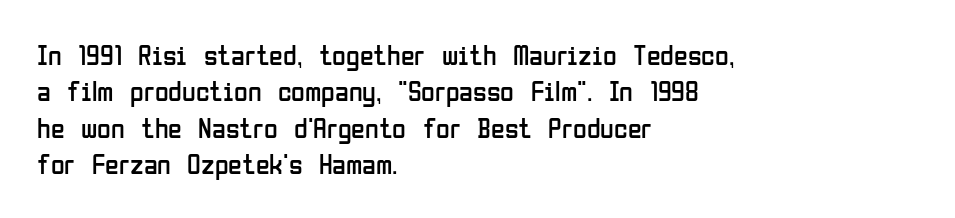
{"serif": "no", "italic": "no", "bold": "no", "weight": "regular", "width": "condensed", "stroke_contrast": "low", "x_height": "medium", "monospaced": "no", "underline": "no", "align": "left", "line_spacing": "normal", "line_spacing_ratio": 1.3, "letter_spacing": "normal", "letter_spacing_em": 0.0, "glyph_px": 28}
